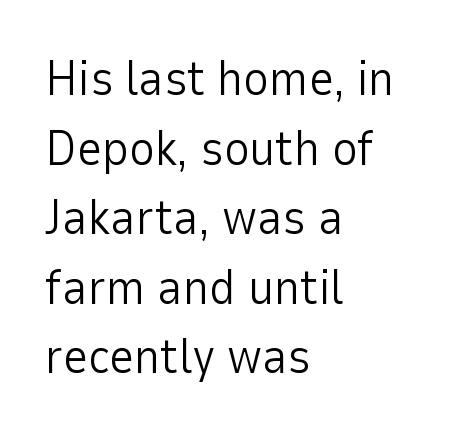
The image shows 49 px light sans-serif type, upright; set left-aligned, normal line spacing (1.42x), normal letter spacing, not underlined; low stroke contrast and a medium x-height.
